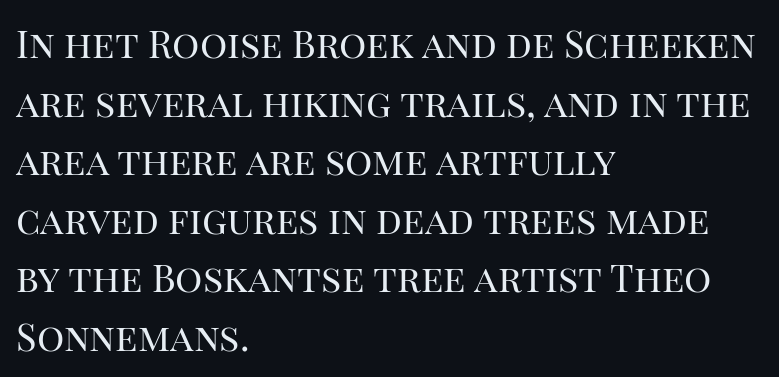
The image shows 38 px regular-weight serif type, upright; set left-aligned, normal line spacing (1.54x), normal letter spacing, not underlined; high stroke contrast and a large x-height.
